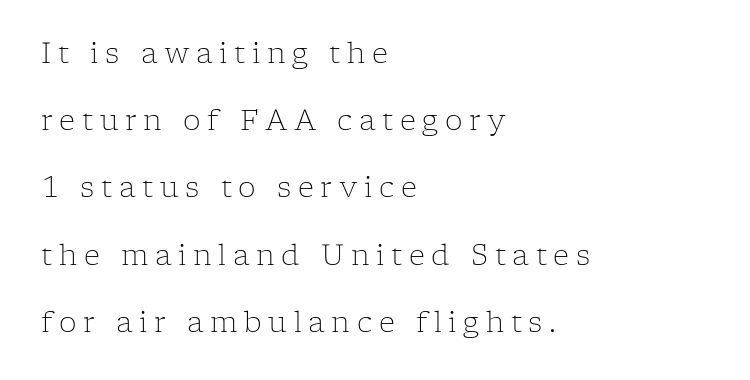
Check the space under the baseline: it is left empty. If you drew a line through each stem, it would be perfectly vertical. You could not count columns in this text — the font is proportionally spaced. Weight class: somewhere from thin through regular. The passage shown stacks its lines with a broad gap.
